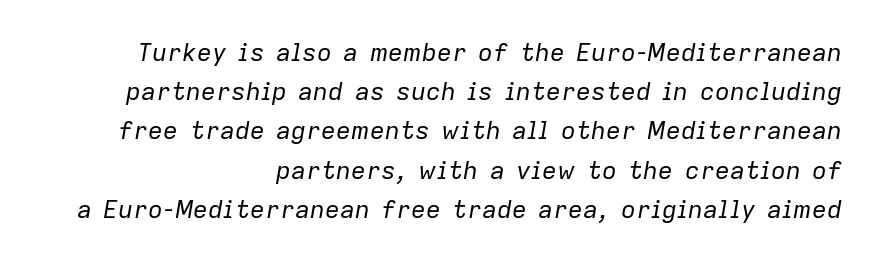
{"italic": "yes", "lean": "right", "slant_degrees": 9, "bold": "no", "underline": "no", "align": "right", "line_spacing": "normal", "line_spacing_ratio": 1.57, "letter_spacing": "normal", "letter_spacing_em": 0.0, "glyph_px": 25}
